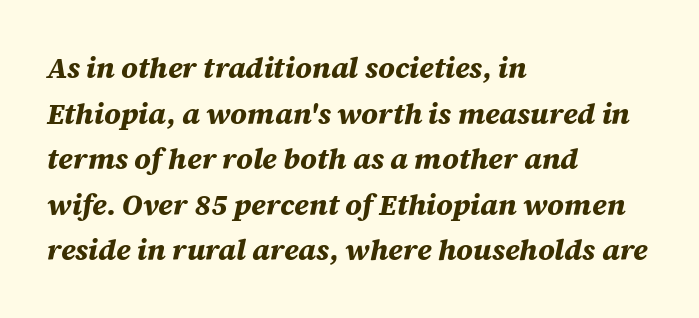
You'd pick this weight for a headline — it's a proper bold. The specimen omits any rule beneath the text block's lines. The letterforms sit shoulder to shoulder at normal distance. Summary of vertical rhythm: regular, with standard interline spacing. The face used here has a pronounced slope to its letters. A typesetter would call this proportional, since set widths differ per character.
